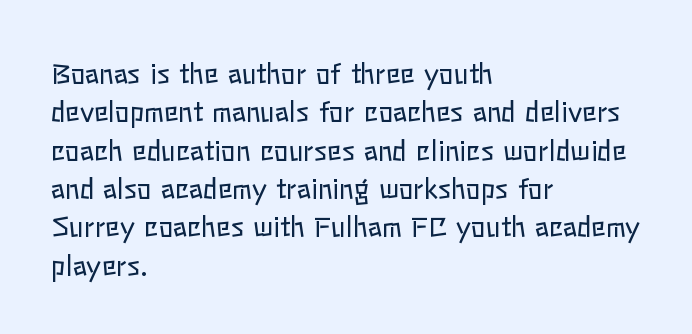
Q: Is the text bold? A: No.
Q: Is the text italic (slanted)? A: No, it is upright.
Q: Is the text underlined? A: No.
Q: How is the paragraph aligned? A: Left-aligned.
Q: Is the spacing between letters normal or unusually wide? A: Normal.
Q: Is the spacing between lines tight, normal or loose? A: Normal.
